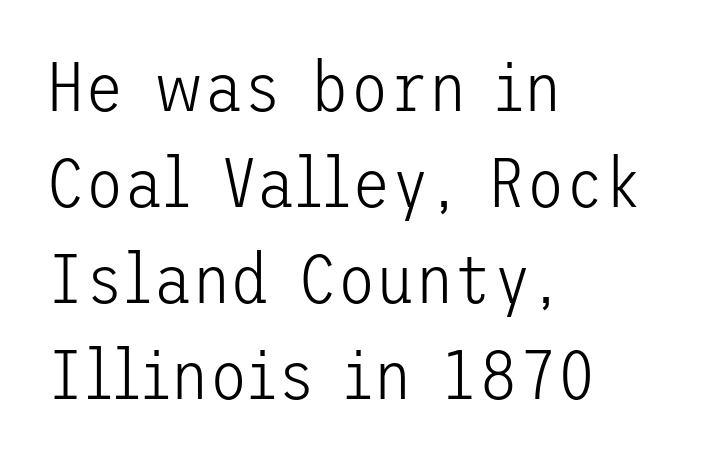
{"serif": "no", "italic": "no", "bold": "no", "weight": "light", "width": "normal", "stroke_contrast": "low", "x_height": "medium", "underline": "no", "align": "left", "line_spacing": "normal", "line_spacing_ratio": 1.35, "letter_spacing": "normal", "letter_spacing_em": 0.0, "glyph_px": 71}
